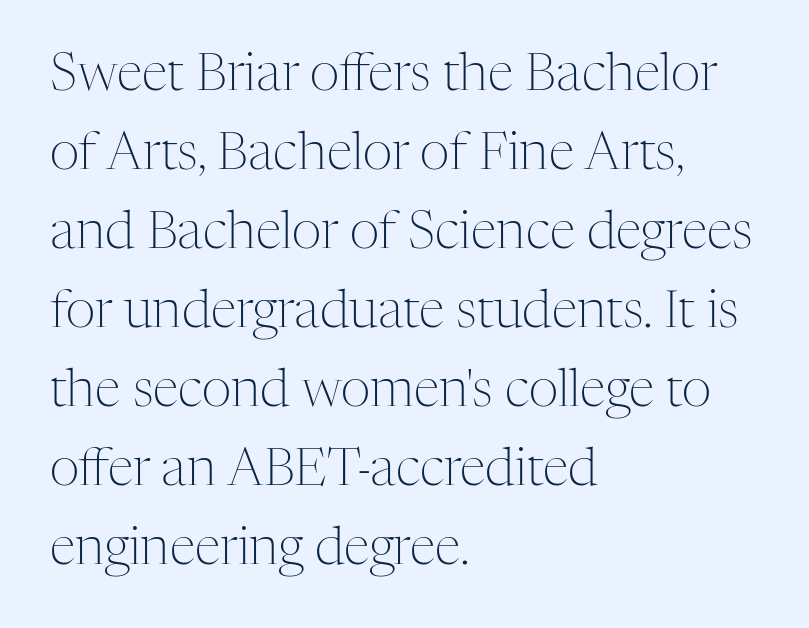
The image shows 52 px light serif type, upright; set left-aligned, normal line spacing (1.52x), normal letter spacing, not underlined; medium stroke contrast and a medium x-height.
